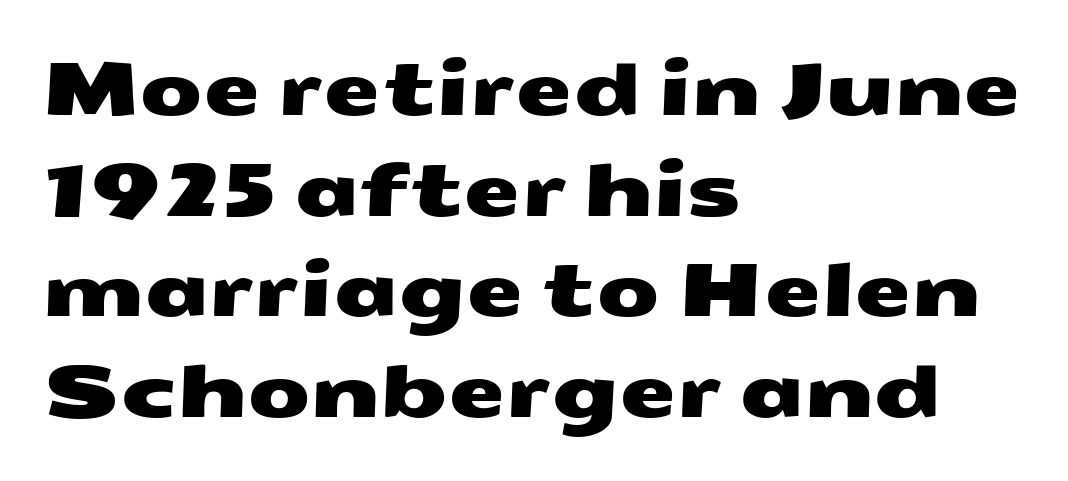
Vertically, the passage feels balanced, rows spaced as you'd expect. The type family on display is of the sans-serif kind. Only glyphs here, with clear space below each row. Reading down the block, your eye returns to a fixed left position each line. A typesetter would call this proportional, since set widths differ per character. Letter spacing: default.
